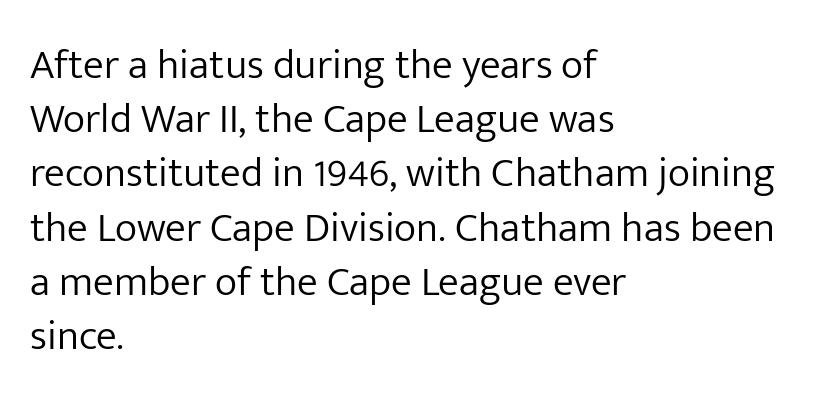
Q: Is the text bold? A: No.
Q: Is the text italic (slanted)? A: No, it is upright.
Q: Is the typeface a serif or a sans-serif typeface? A: Sans-serif.
Q: Is the text underlined? A: No.
Q: How is the paragraph aligned? A: Left-aligned.
Q: Is the spacing between letters normal or unusually wide? A: Normal.
Q: Is the spacing between lines tight, normal or loose? A: Normal.
Q: Width (condensed, normal, or wide)? A: Normal.
Q: Stroke contrast? A: Low.
Q: x-height? A: Medium.
Q: Monospaced? A: No.
